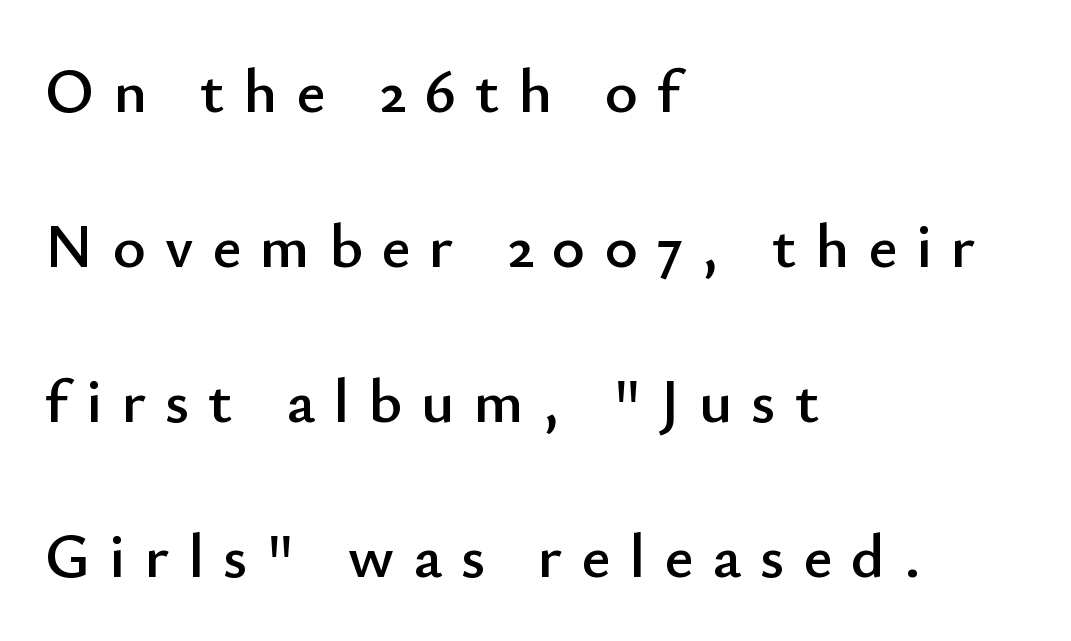
{"serif": "no", "italic": "no", "width": "normal", "stroke_contrast": "low", "x_height": "small", "monospaced": "no", "underline": "no", "align": "left", "line_spacing": "loose", "line_spacing_ratio": 2.46, "letter_spacing": "wide", "letter_spacing_em": 0.3, "glyph_px": 63}
